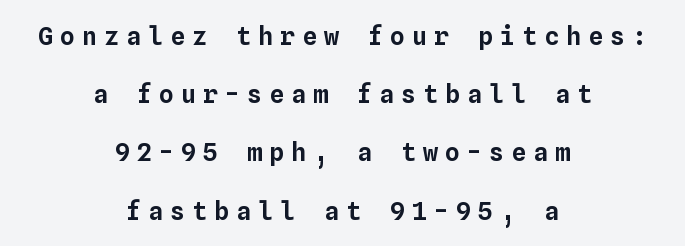
The image shows 25 px text type, upright; set centered, loose line spacing (2.33x), unusually wide letter spacing (+0.28 em), not underlined.
